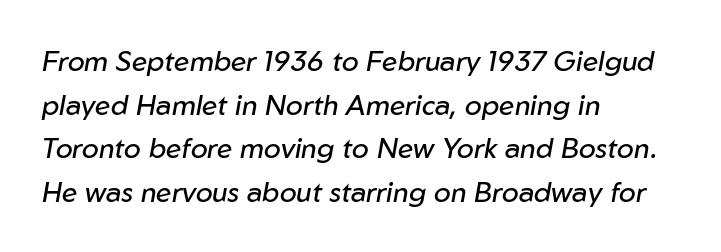
Q: Is the text bold? A: No.
Q: Is the text italic (slanted)? A: Yes, it leans right by about 10 degrees.
Q: Is the text underlined? A: No.
Q: How is the paragraph aligned? A: Left-aligned.
Q: Is the spacing between letters normal or unusually wide? A: Normal.
Q: Is the spacing between lines tight, normal or loose? A: Normal.
Q: Width (condensed, normal, or wide)? A: Normal.
Q: Stroke contrast? A: Low.
Q: x-height? A: Medium.
Q: Monospaced? A: No.
